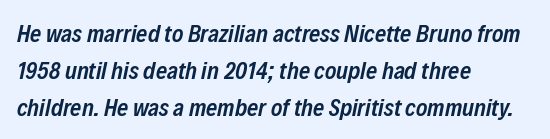
Posture: slanted. Compared with typical paragraphs, the rows here are spaced about the same. The string is rendered with underlining switched off. The tracking reads as untouched default to a designer's eye.
